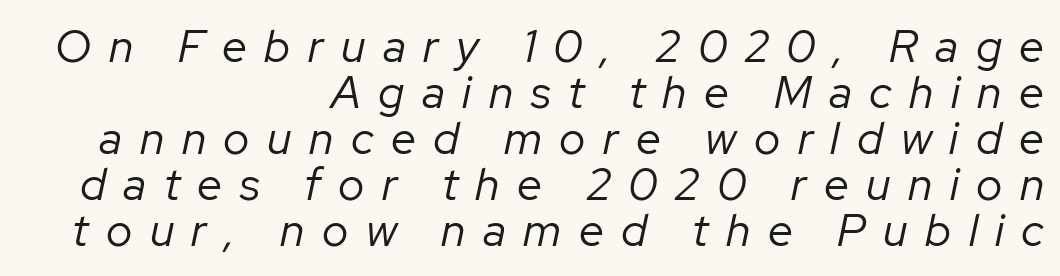
Q: Is the text bold? A: No.
Q: Is the text italic (slanted)? A: Yes, it leans right by about 12 degrees.
Q: Is the text underlined? A: No.
Q: How is the paragraph aligned? A: Right-aligned.
Q: Is the spacing between letters normal or unusually wide? A: Unusually wide.
Q: Is the spacing between lines tight, normal or loose? A: Tight.
Q: Width (condensed, normal, or wide)? A: Normal.
Q: Stroke contrast? A: Low.
Q: x-height? A: Medium.
Q: Monospaced? A: No.
